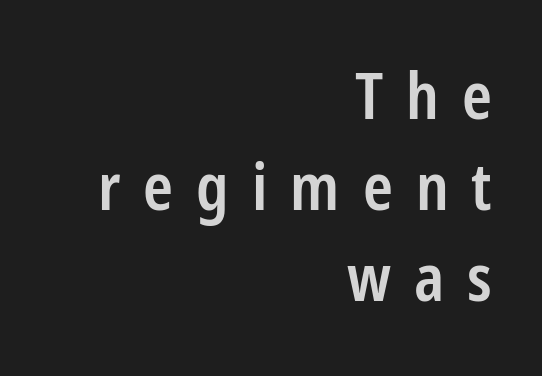
The image shows 64 px semibold, condensed sans-serif type, upright; set right-aligned, normal line spacing (1.42x), unusually wide letter spacing (+0.36 em), not underlined; low stroke contrast and a medium x-height.
